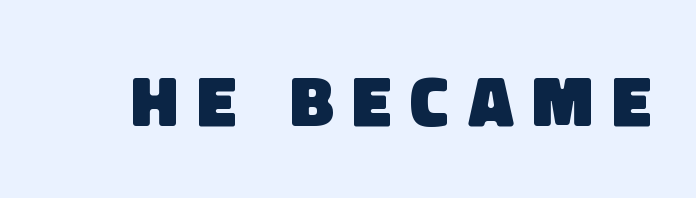
Q: Is the text bold? A: Yes.
Q: Is the typeface a serif or a sans-serif typeface? A: Sans-serif.
Q: Is the text underlined? A: No.
Q: Is the spacing between letters normal or unusually wide? A: Unusually wide.
Q: Width (condensed, normal, or wide)? A: Normal.
Q: Stroke contrast? A: Low.
Q: x-height? A: Large.
Q: Monospaced? A: No.
